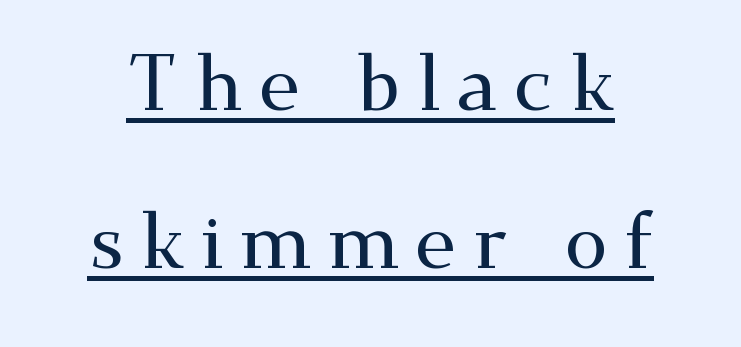
The image shows 78 px wide serif type, upright; set loose line spacing (2.03x), unusually wide letter spacing (+0.21 em), underlined; medium stroke contrast and a small x-height.
